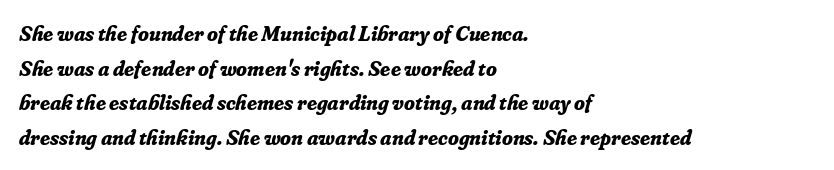
Heft: maximum for text — a bold. Leading: standard. In CSS terms this would be text-align: left. Nobody touched the tracking dial on this one. Plain, unruled lines of type.
